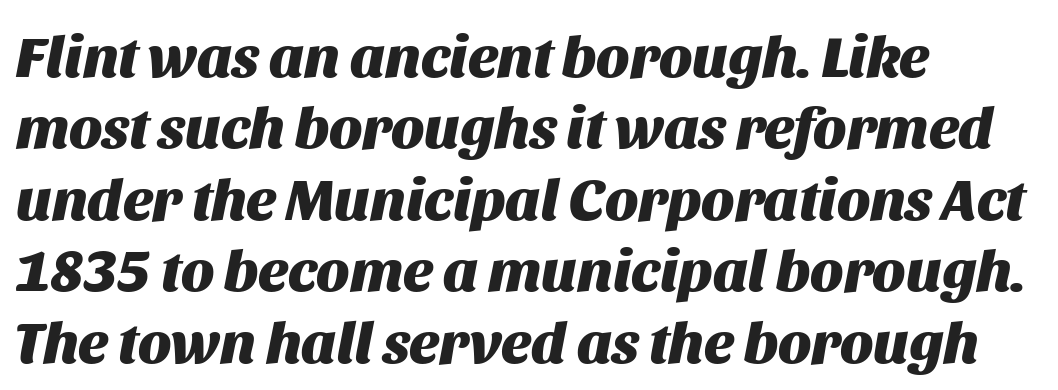
Q: Is the text bold? A: Yes.
Q: Is the text italic (slanted)? A: Yes, it leans right by about 11 degrees.
Q: Is the text underlined? A: No.
Q: How is the paragraph aligned? A: Left-aligned.
Q: Is the spacing between letters normal or unusually wide? A: Normal.
Q: Width (condensed, normal, or wide)? A: Normal.
Q: Stroke contrast? A: Medium.
Q: x-height? A: Large.
Q: Monospaced? A: No.
